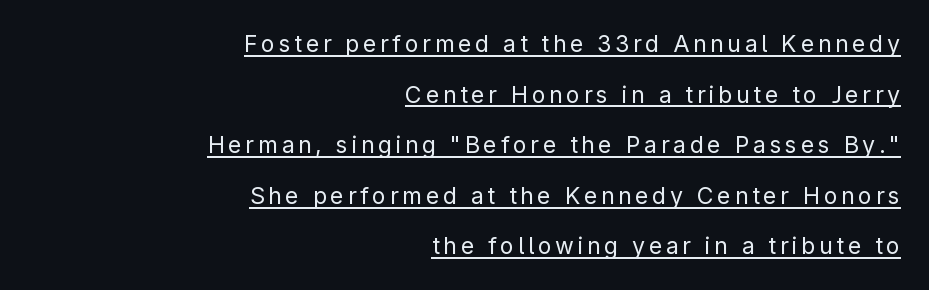
Q: Is the text bold? A: No.
Q: Is the text italic (slanted)? A: No, it is upright.
Q: Is the text underlined? A: Yes.
Q: How is the paragraph aligned? A: Right-aligned.
Q: Is the spacing between lines tight, normal or loose? A: Loose.
